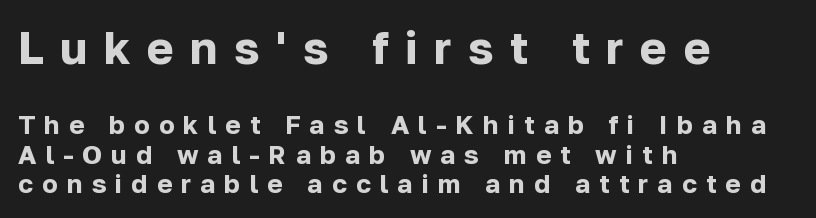
{"serif": "no", "italic": "no", "bold": "yes", "weight": "bold", "width": "normal", "stroke_contrast": "low", "x_height": "medium", "monospaced": "no", "underline": "no", "align": "left", "line_spacing": "tight", "line_spacing_ratio": 1.15, "letter_spacing": "wide", "letter_spacing_em": 0.35, "larger_block": "first", "size_ratio": 1.77, "glyph_px": 46}
